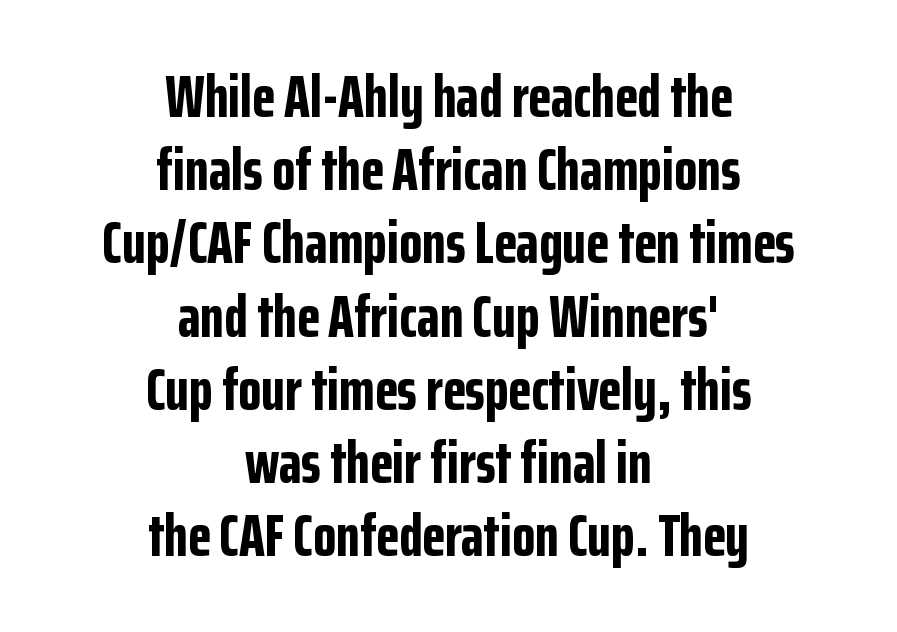
The font's upright variant was chosen for this text. You could call the tracking neutral — neither tight nor loose. Each letter keeps its own natural width here, so spacing adapts to shape. This rendering employs a face without finishing strokes, i.e., a sans-serif. Weight check: bold — yes, fully.
